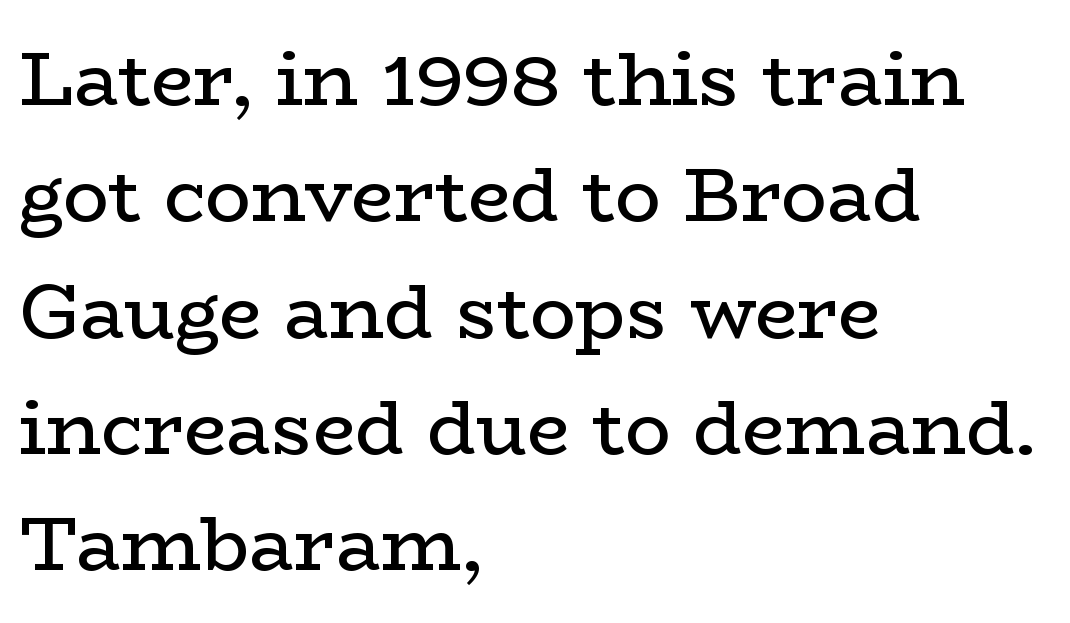
Q: Is the text bold? A: No.
Q: Is the text italic (slanted)? A: No, it is upright.
Q: Is the typeface a serif or a sans-serif typeface? A: Serif.
Q: Is the text underlined? A: No.
Q: How is the paragraph aligned? A: Left-aligned.
Q: Is the spacing between letters normal or unusually wide? A: Normal.
Q: Is the spacing between lines tight, normal or loose? A: Normal.
Q: Width (condensed, normal, or wide)? A: Wide.
Q: Stroke contrast? A: Low.
Q: x-height? A: Medium.
Q: Monospaced? A: No.
